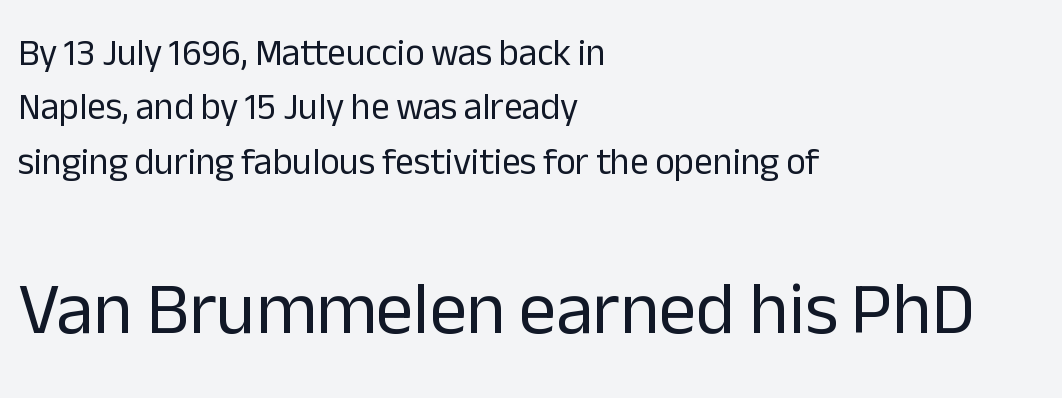
This reads as an unemphasized weight, regular at the heaviest. The glyphs are unaccompanied by any horizontal stroke below them. Spacing verdict: proportional, widths tailored to each character. The ragged edge is on the right, which tells us the setting is flush left. Upright lettering throughout.
